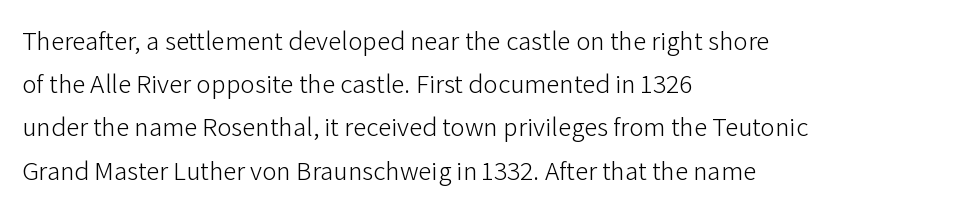
Posture: straight, roman, zero tilt. Notice how descenders clear the ascenders below comfortably — that's standard leading. Visually the block forms a straight wall on the left and a jagged coastline on the right. Descenders hang freely into open space. The type is set solid horizontally, with unmodified tracking. Heft: none added — not bold.
